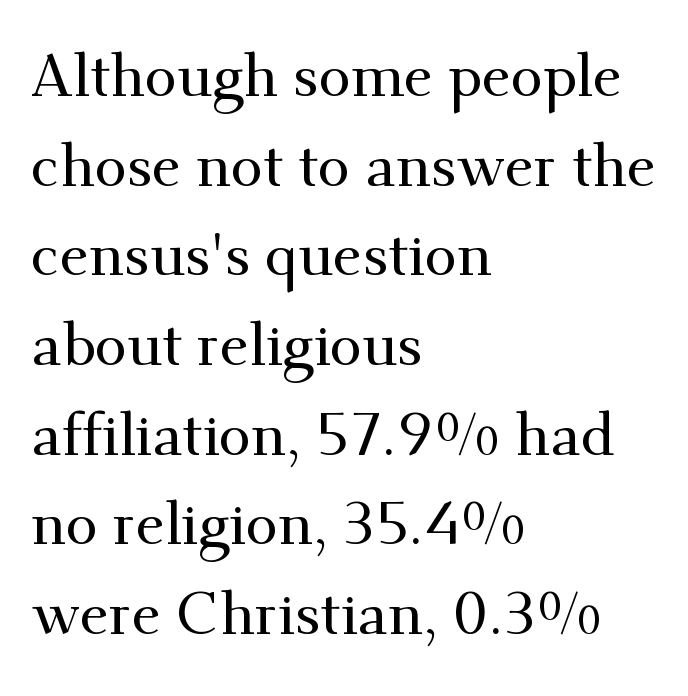
{"serif": "yes", "italic": "no", "width": "normal", "stroke_contrast": "medium", "x_height": "small", "monospaced": "no", "underline": "no", "align": "left", "line_spacing": "normal", "line_spacing_ratio": 1.52, "letter_spacing": "normal", "letter_spacing_em": 0.0, "glyph_px": 59}
